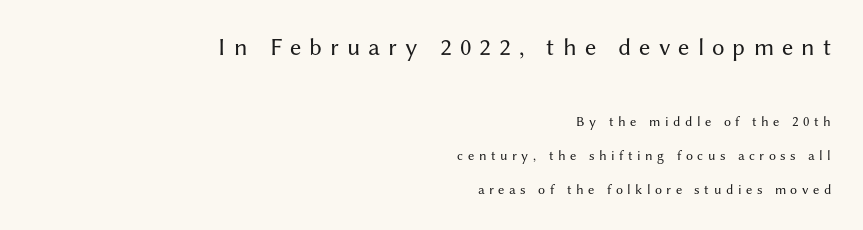
The image shows 25 px text type, upright; set right-aligned, loose line spacing (2.43x), unusually wide letter spacing (+0.32 em), not underlined; the first (top) block is 1.79x larger.
